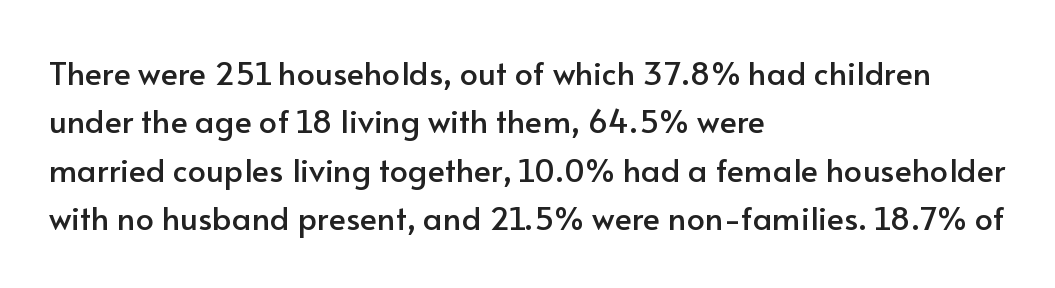
This rendering features lettering with no underline. Spacing verdict: proportional, widths tailored to each character. You can tell from the bare stems that sans-serif type was used. Honestly, the row spacing looks completely unremarkable. A classic flush-left, rag-right setting is used for this passage.
